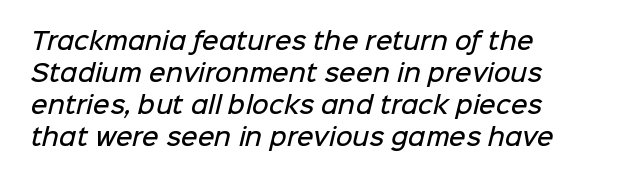
{"bold": "semi", "underline": "no", "align": "left", "line_spacing": "normal", "line_spacing_ratio": 1.39, "letter_spacing": "normal", "letter_spacing_em": 0.0, "glyph_px": 23}
